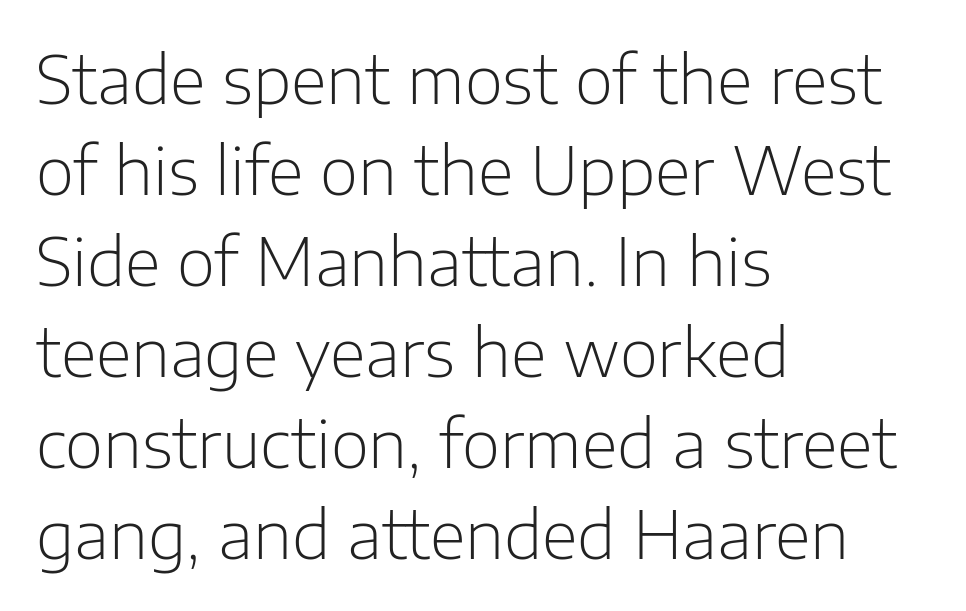
The typography opts for an upright posture over an oblique one. The designer went with a sans here, leaving each stem footless. A bare baseline throughout the passage. The passage shown stacks its lines at a standard gap. A light-to-regular cut is what we see here.
